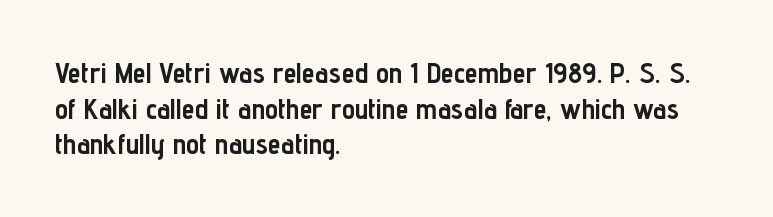
The image shows 29 px semibold, condensed sans-serif type, upright; set left-aligned, line spacing 1.23x, normal letter spacing, not underlined; low stroke contrast and a medium x-height.
